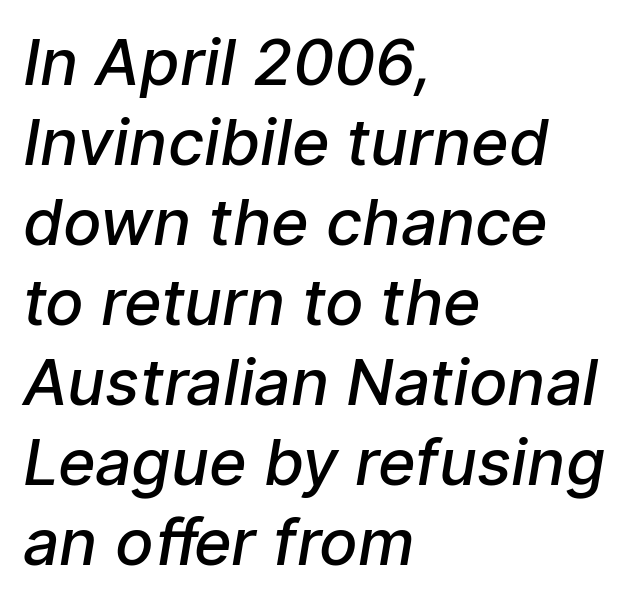
{"serif": "no", "bold": "semi", "weight": "semibold", "width": "normal", "stroke_contrast": "low", "x_height": "medium", "monospaced": "no", "underline": "no", "align": "left", "line_spacing": "normal", "line_spacing_ratio": 1.25, "letter_spacing": "normal", "letter_spacing_em": 0.0, "glyph_px": 64}
